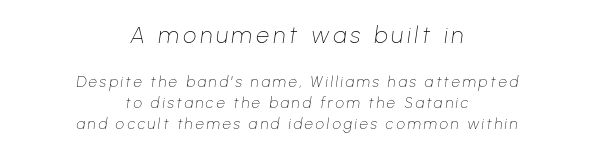
The image shows 23 px text type, italic (leaning right); set centered, normal line spacing (1.4x), not underlined; the first (top) block is 1.53x larger.
